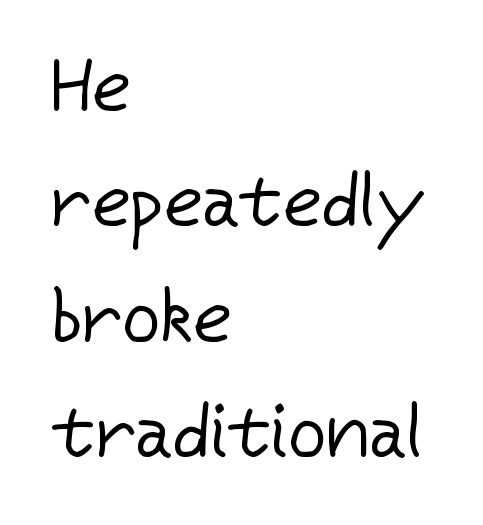
Each word holds together tightly as a unit, with standard inter-letter gaps. Underline: absent. Serifs: no, the terminals of the letterforms are clean. Nope, not italic — everything's standing straight. Line spacing here is normal.
